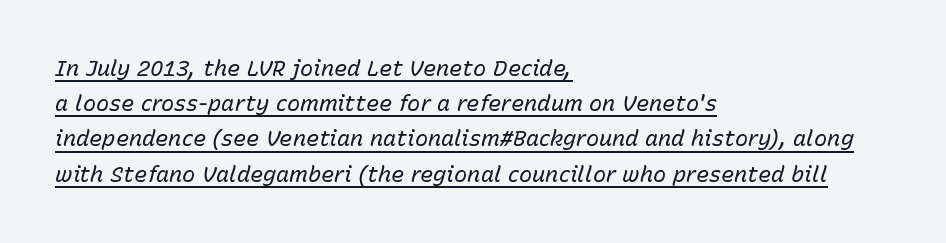
{"italic": "yes", "lean": "right", "slant_degrees": 15, "bold": "no", "underline": "yes", "align": "left", "line_spacing": "normal", "line_spacing_ratio": 1.6, "letter_spacing": "normal", "letter_spacing_em": 0.0, "glyph_px": 22}
